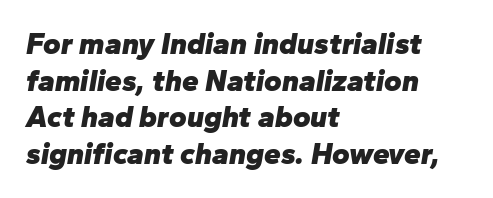
The rendering anchors every line to the left-hand side. The font's italic variant was chosen for this text. Decoration check: the copy has no underline. No extra tracking has been applied to these lines. Do the characters align in a grid? No, the font is proportional.
